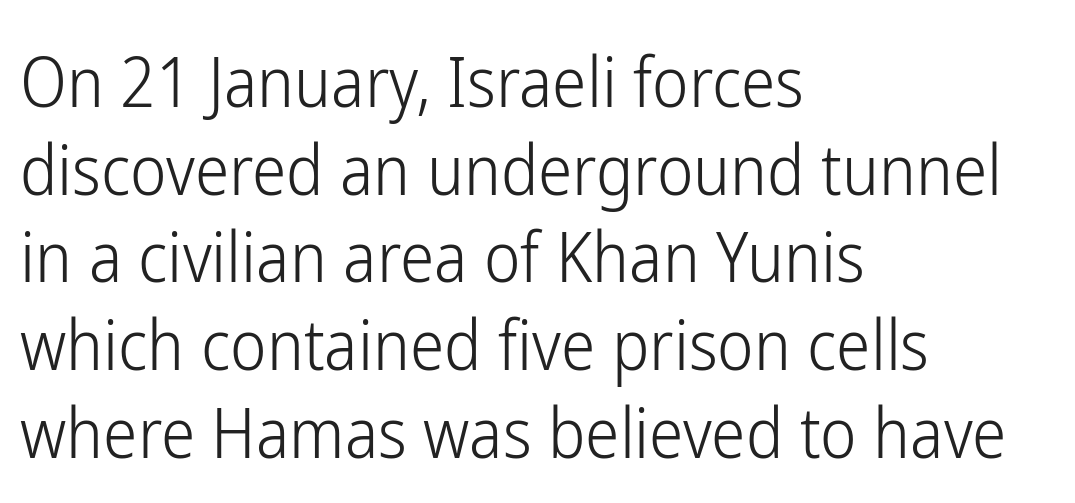
{"serif": "no", "italic": "no", "bold": "no", "weight": "light", "width": "condensed", "stroke_contrast": "low", "x_height": "medium", "monospaced": "no", "underline": "no", "align": "left", "line_spacing": "normal", "line_spacing_ratio": 1.27, "letter_spacing": "normal", "letter_spacing_em": 0.0, "glyph_px": 69}
